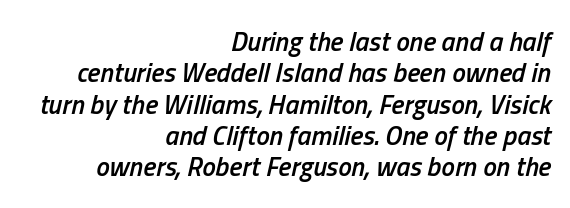
The image shows 27 px text type, italic (leaning right); set right-aligned, line spacing 1.16x, normal letter spacing, not underlined.
